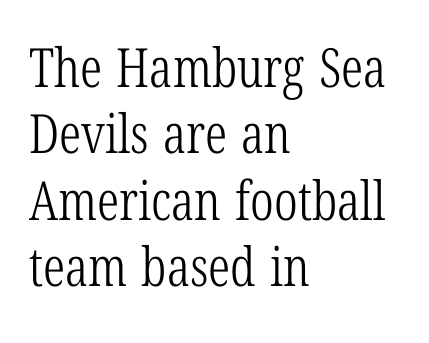
{"serif": "yes", "bold": "no", "weight": "light", "width": "condensed", "stroke_contrast": "low", "x_height": "medium", "monospaced": "no", "underline": "no", "align": "left", "line_spacing_ratio": 1.23, "letter_spacing": "normal", "letter_spacing_em": 0.0, "glyph_px": 54}
